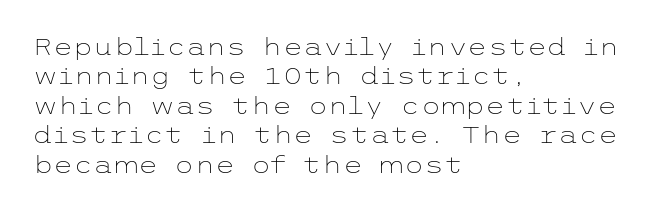
{"italic": "no", "bold": "no", "underline": "no", "align": "left", "line_spacing": "normal", "line_spacing_ratio": 1.28, "letter_spacing": "normal", "letter_spacing_em": 0.0, "glyph_px": 23}
